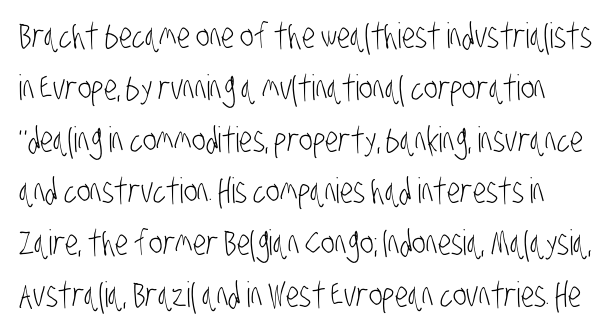
The image shows 35 px light, condensed sans-serif type; set normal line spacing (1.48x), normal letter spacing, not underlined; low stroke contrast and a large x-height.
